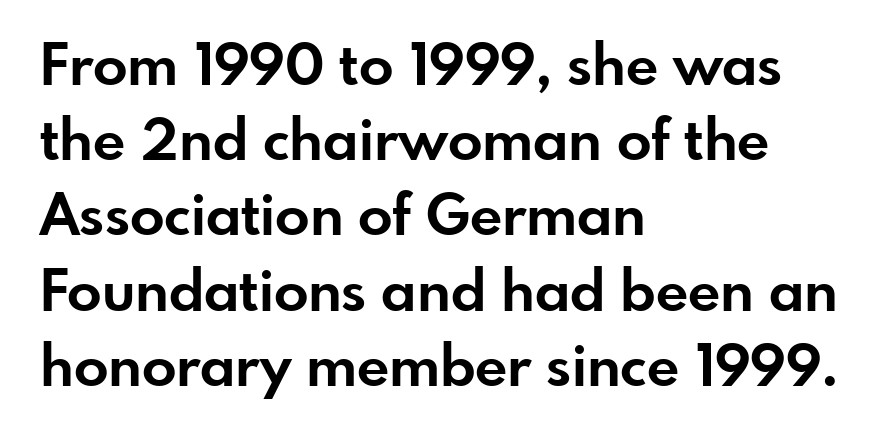
Look at the bottom of the vertical strokes: they stop flat, with no serifs. Is this a fixed-width face? No — the glyphs have proportional, varying widths. Standard letterfit; no display-style spreading of the glyphs. Its strokes are broad and dark, the hallmark of bold type.
